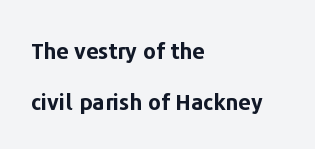
{"italic": "no", "bold": "yes", "underline": "no", "align": "left", "line_spacing": "loose", "line_spacing_ratio": 2.31, "letter_spacing": "normal", "letter_spacing_em": 0.0, "glyph_px": 22}
